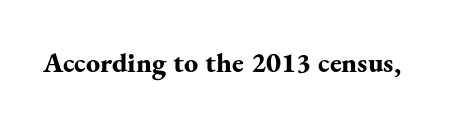
The image shows 28 px bold serif type, upright; set normal letter spacing, not underlined; medium stroke contrast and a small x-height.
